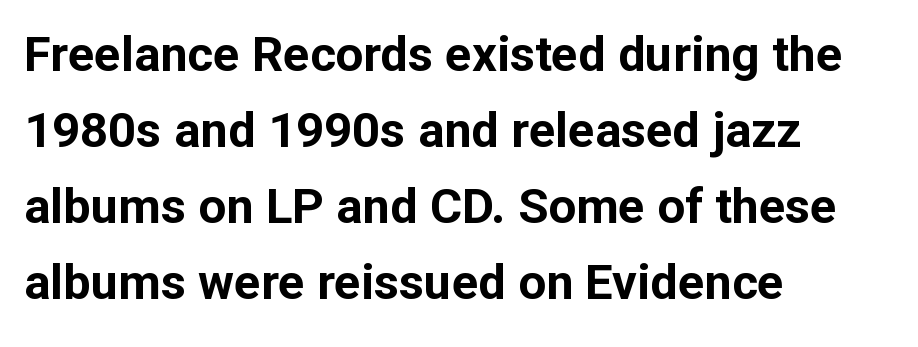
{"serif": "no", "italic": "no", "bold": "yes", "weight": "bold", "width": "normal", "stroke_contrast": "low", "x_height": "medium", "monospaced": "no", "underline": "no", "align": "left", "line_spacing": "normal", "line_spacing_ratio": 1.55, "letter_spacing": "normal", "letter_spacing_em": 0.0, "glyph_px": 49}
